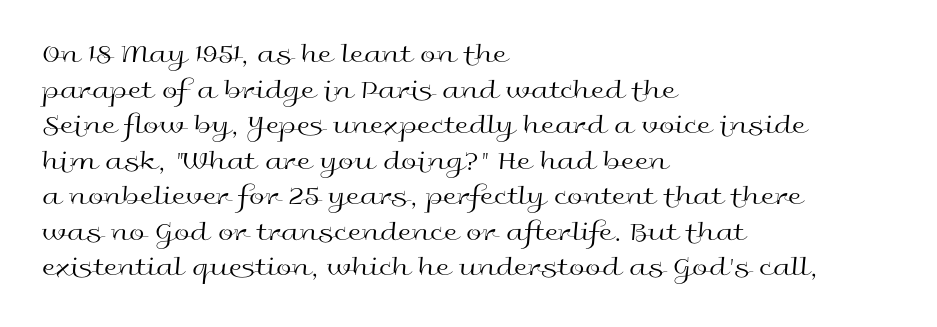
Q: Is the text bold? A: No.
Q: Is the text italic (slanted)? A: No, it is upright.
Q: Is the typeface a serif or a sans-serif typeface? A: Sans-serif.
Q: Is the text underlined? A: No.
Q: How is the paragraph aligned? A: Left-aligned.
Q: Is the spacing between letters normal or unusually wide? A: Normal.
Q: Is the spacing between lines tight, normal or loose? A: Normal.
Q: Width (condensed, normal, or wide)? A: Wide.
Q: x-height? A: Medium.
Q: Monospaced? A: No.
